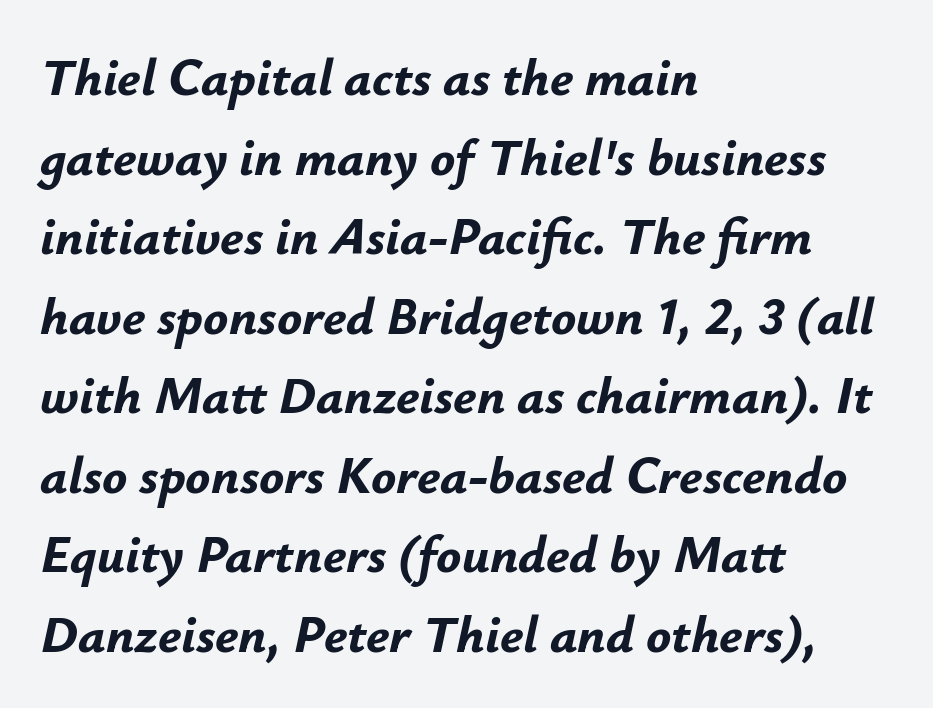
Observe the ordinary spacing: letters are neighbours, not strangers. You could not count columns in this text — the font is proportionally spaced. No word sits above an underline. Is the block centered? No — it sits flush against the left margin.
